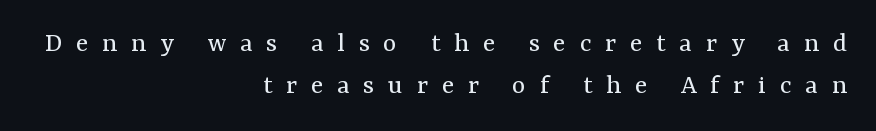
{"serif": "yes", "italic": "no", "bold": "no", "weight": "regular", "width": "normal", "stroke_contrast": "medium", "x_height": "medium", "monospaced": "no", "underline": "no", "align": "right", "line_spacing": "normal", "line_spacing_ratio": 1.45, "letter_spacing": "wide", "letter_spacing_em": 0.47, "glyph_px": 29}
